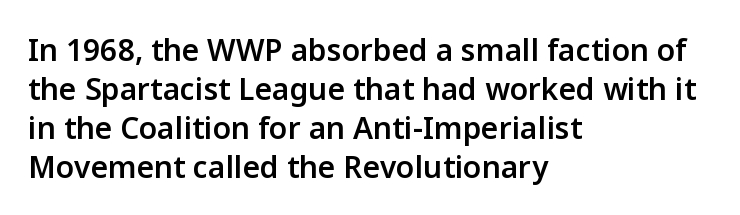
Q: Is the text bold? A: Semi-bold.
Q: Is the text italic (slanted)? A: No, it is upright.
Q: Is the typeface a serif or a sans-serif typeface? A: Sans-serif.
Q: Is the text underlined? A: No.
Q: How is the paragraph aligned? A: Left-aligned.
Q: Is the spacing between letters normal or unusually wide? A: Normal.
Q: Is the spacing between lines tight, normal or loose? A: Normal.
Q: Width (condensed, normal, or wide)? A: Normal.
Q: Stroke contrast? A: Low.
Q: x-height? A: Medium.
Q: Monospaced? A: No.
